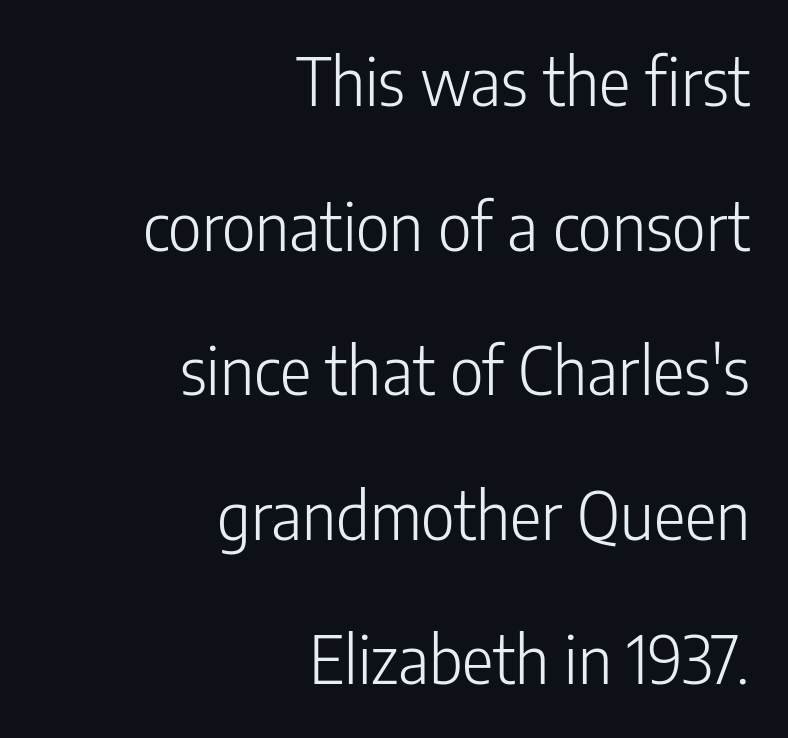
{"serif": "no", "italic": "no", "bold": "no", "weight": "light", "width": "condensed", "stroke_contrast": "low", "x_height": "medium", "monospaced": "no", "underline": "no", "align": "right", "line_spacing": "loose", "line_spacing_ratio": 2.19, "letter_spacing": "normal", "letter_spacing_em": 0.0, "glyph_px": 66}
